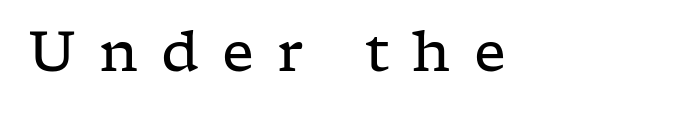
{"serif": "yes", "italic": "no", "bold": "no", "weight": "regular", "width": "wide", "stroke_contrast": "low", "x_height": "medium", "monospaced": "no", "underline": "no", "letter_spacing": "wide", "letter_spacing_em": 0.41, "glyph_px": 56}
